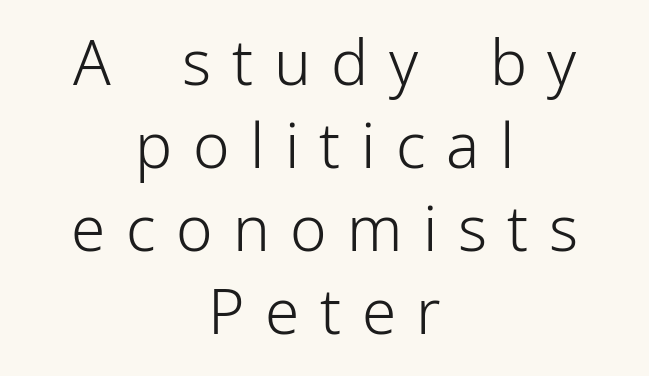
Q: Is the text bold? A: No.
Q: Is the text italic (slanted)? A: No, it is upright.
Q: Is the typeface a serif or a sans-serif typeface? A: Sans-serif.
Q: Is the text underlined? A: No.
Q: How is the paragraph aligned? A: Centered.
Q: Is the spacing between letters normal or unusually wide? A: Unusually wide.
Q: Is the spacing between lines tight, normal or loose? A: Normal.
Q: Width (condensed, normal, or wide)? A: Normal.
Q: Stroke contrast? A: Low.
Q: x-height? A: Medium.
Q: Monospaced? A: No.
